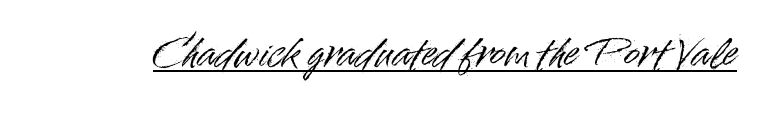
Each word holds together tightly as a unit, with standard inter-letter gaps. Examine the stroke ends and you'll find no serifs. Students, observe the line beneath the letters — that is underlining. Here the designer chose a conventional face with non-uniform glyph widths.
